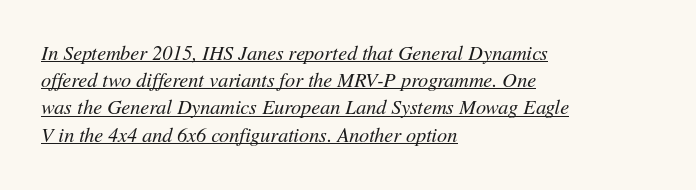
{"italic": "yes", "lean": "right", "slant_degrees": 11, "bold": "no", "underline": "yes", "align": "left", "line_spacing": "normal", "line_spacing_ratio": 1.36, "letter_spacing": "normal", "letter_spacing_em": 0.0, "glyph_px": 20}
